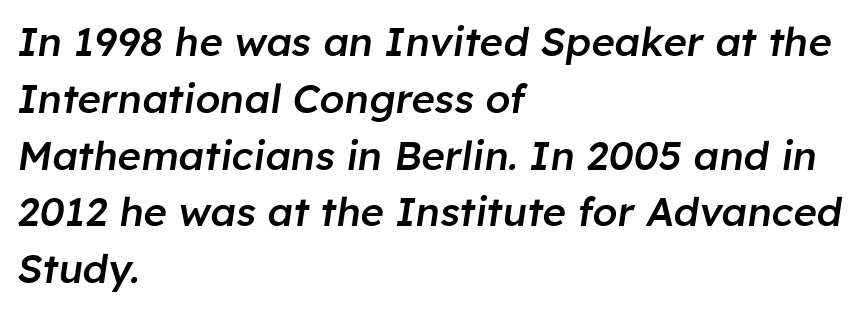
The image shows 40 px semibold type, italic (leaning right); set left-aligned, normal line spacing (1.42x), normal letter spacing, not underlined; low stroke contrast and a medium x-height.
